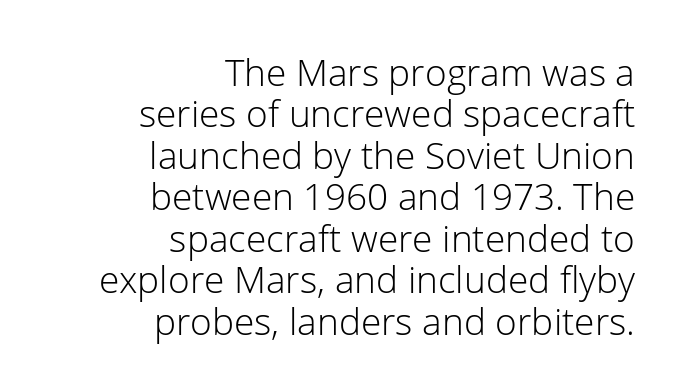
{"serif": "no", "italic": "no", "bold": "no", "weight": "light", "width": "normal", "stroke_contrast": "low", "x_height": "medium", "monospaced": "no", "underline": "no", "align": "right", "line_spacing": "tight", "line_spacing_ratio": 1.12, "letter_spacing": "normal", "letter_spacing_em": 0.0, "glyph_px": 37}
